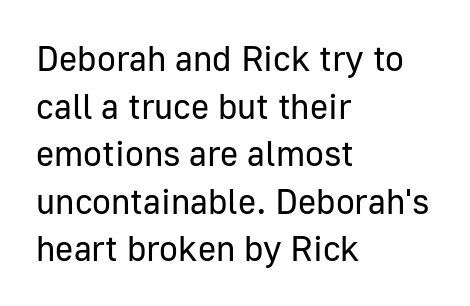
The image shows 35 px regular-weight sans-serif type, upright; set left-aligned, normal line spacing (1.36x), normal letter spacing, not underlined; low stroke contrast and a medium x-height.
